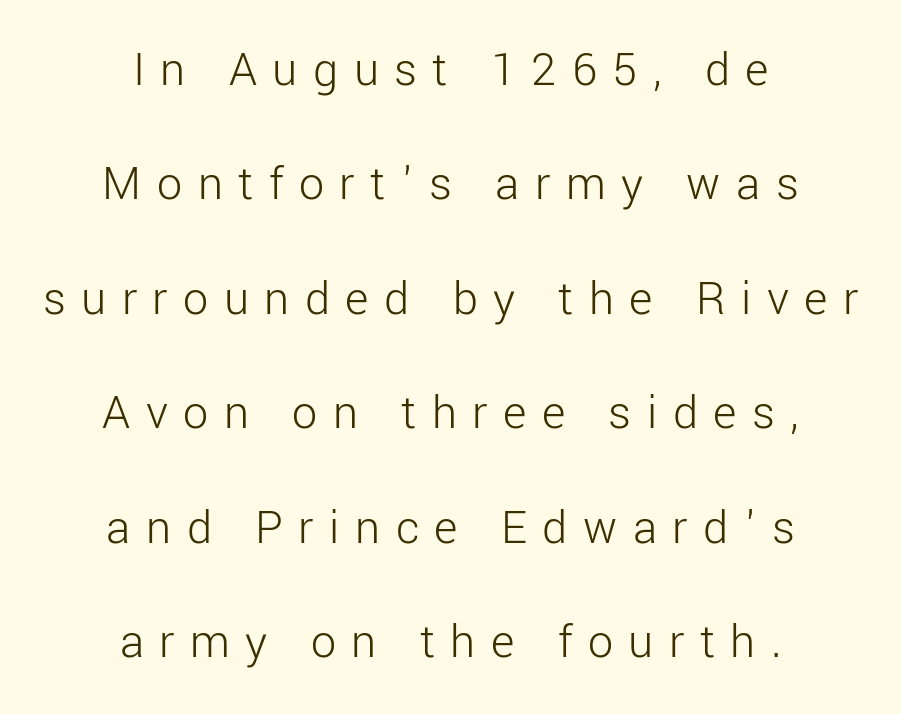
{"serif": "no", "italic": "no", "bold": "no", "weight": "light", "width": "normal", "stroke_contrast": "low", "x_height": "medium", "monospaced": "no", "underline": "no", "align": "center", "line_spacing": "loose", "line_spacing_ratio": 2.29, "letter_spacing": "wide", "letter_spacing_em": 0.31, "glyph_px": 50}
